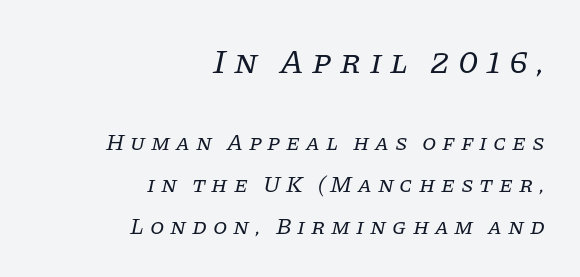
Proportional: the letters do not fall into vertical columns. Compared with a flush-left layout, this one pins lines to the opposite, right side. The foot of each line stays bare and open. A typesetter would call this heavily tracked-out type. The text carries the slant typical of an italic or oblique font.
